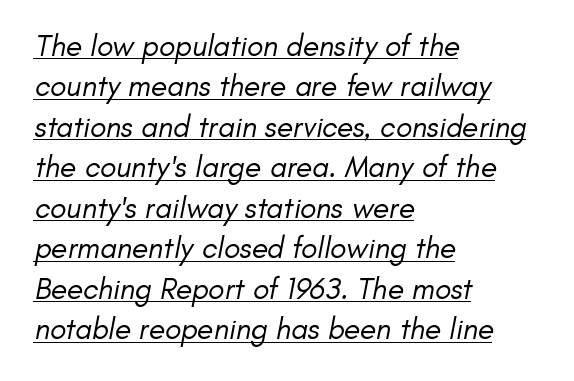
The rendering uses natural spacing where letterforms have individual widths. These lines are set flush left with a ragged right edge. A normal amount of white space separates one row of letters from the next. Serifs: no, the terminals of the letterforms are clean.
